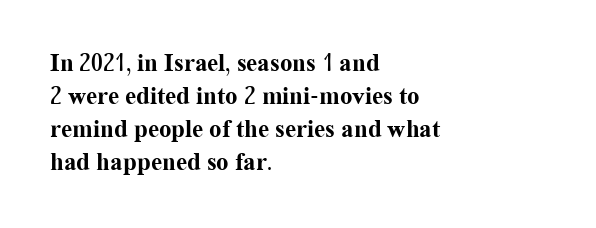
Q: Is the text bold? A: Yes.
Q: Is the text italic (slanted)? A: No, it is upright.
Q: Is the text underlined? A: No.
Q: How is the paragraph aligned? A: Left-aligned.
Q: Is the spacing between letters normal or unusually wide? A: Normal.
Q: Is the spacing between lines tight, normal or loose? A: Normal.
